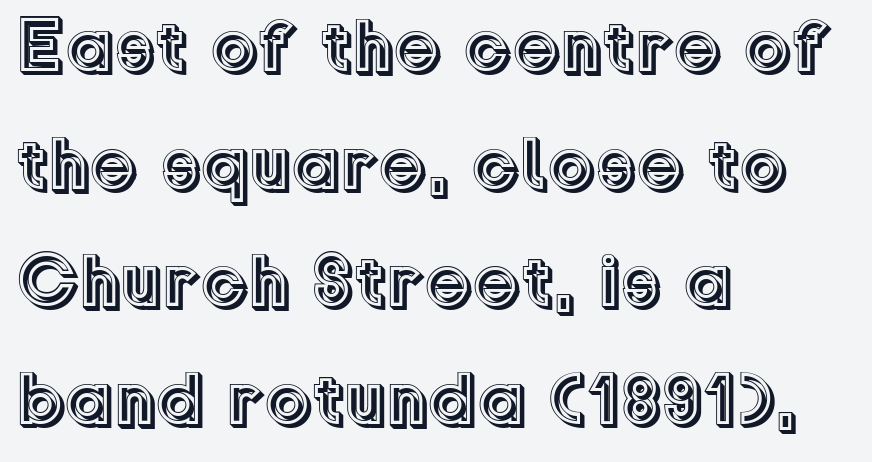
{"italic": "no", "width": "normal", "x_height": "medium", "monospaced": "no", "underline": "no", "align": "left", "line_spacing": "normal", "line_spacing_ratio": 1.57, "letter_spacing": "normal", "letter_spacing_em": 0.0, "glyph_px": 75}
